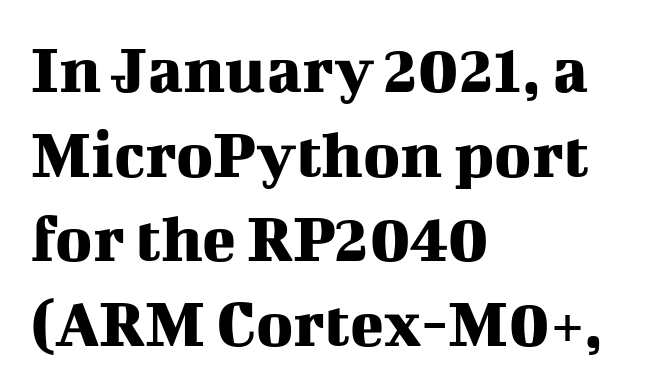
This rendering leaves character spacing at its baseline value. Little horizontal feet cap the strokes, marking this as serif type. Spacing verdict: proportional, widths tailored to each character. The lettering stays uniformly vertical, giving the passage a roman look. Visually the block forms a straight wall on the left and a jagged coastline on the right.
